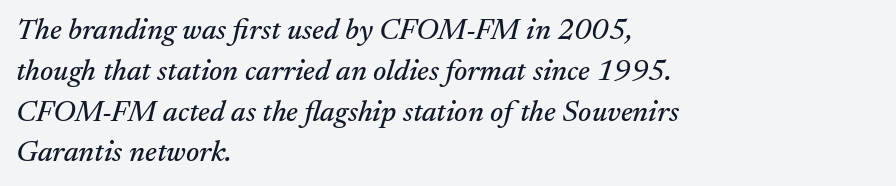
Q: Is the text italic (slanted)? A: Yes, it leans right by about 17 degrees.
Q: Is the typeface a serif or a sans-serif typeface? A: Serif.
Q: Is the text underlined? A: No.
Q: How is the paragraph aligned? A: Left-aligned.
Q: Is the spacing between letters normal or unusually wide? A: Normal.
Q: Is the spacing between lines tight, normal or loose? A: Normal.
Q: Width (condensed, normal, or wide)? A: Normal.
Q: Stroke contrast? A: Medium.
Q: x-height? A: Small.
Q: Monospaced? A: No.
